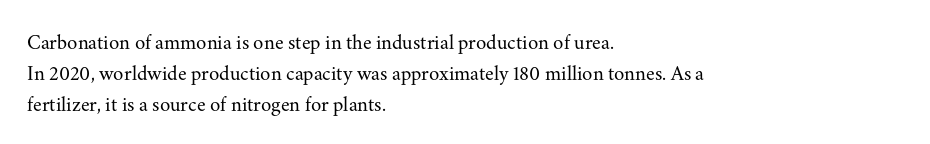
{"italic": "no", "bold": "no", "underline": "no", "align": "left", "line_spacing": "normal", "line_spacing_ratio": 1.47, "letter_spacing": "normal", "letter_spacing_em": 0.0, "glyph_px": 21}
